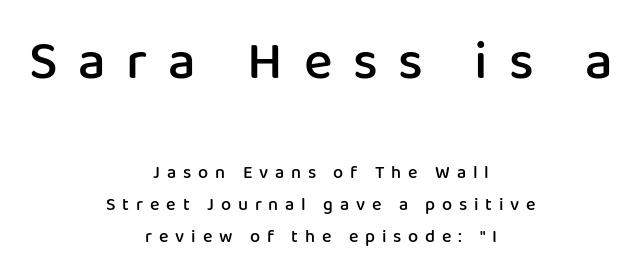
Q: Is the text bold? A: Semi-bold.
Q: Is the text italic (slanted)? A: No, it is upright.
Q: Is the typeface a serif or a sans-serif typeface? A: Sans-serif.
Q: Is the text underlined? A: No.
Q: How is the paragraph aligned? A: Centered.
Q: Is the spacing between letters normal or unusually wide? A: Unusually wide.
Q: Which block of text is set in a larger size, the first (top) or the second (bottom)? A: The first (top) one.
Q: Width (condensed, normal, or wide)? A: Normal.
Q: Stroke contrast? A: Low.
Q: x-height? A: Medium.
Q: Monospaced? A: No.
